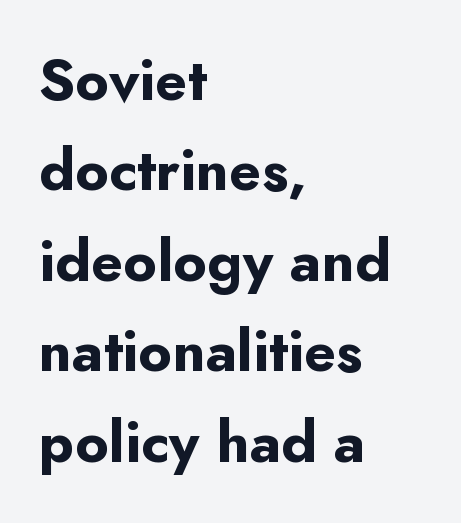
The paragraph shown leans on its left margin. Each glyph is drawn with heavy, bold strokes. The passage shown is not underscored anywhere. This sample uses an upright cut, with every glyph sitting square on the baseline. Note the varied advance widths — an 'i' is clearly narrower than an 'm'. This block has exactly the height ordinary leading produces.
